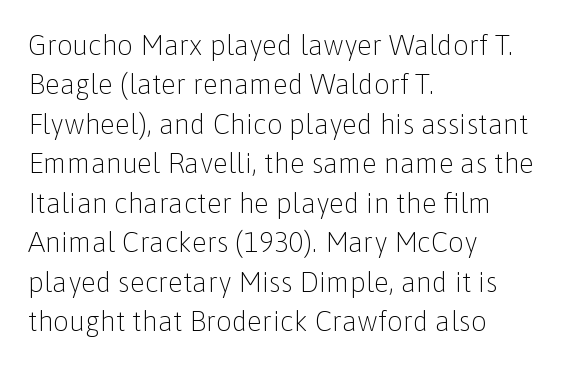
Q: Is the text bold? A: No.
Q: Is the text italic (slanted)? A: No, it is upright.
Q: Is the typeface a serif or a sans-serif typeface? A: Sans-serif.
Q: Is the text underlined? A: No.
Q: How is the paragraph aligned? A: Left-aligned.
Q: Is the spacing between letters normal or unusually wide? A: Normal.
Q: Is the spacing between lines tight, normal or loose? A: Normal.
Q: Width (condensed, normal, or wide)? A: Normal.
Q: Stroke contrast? A: Low.
Q: x-height? A: Medium.
Q: Monospaced? A: No.
